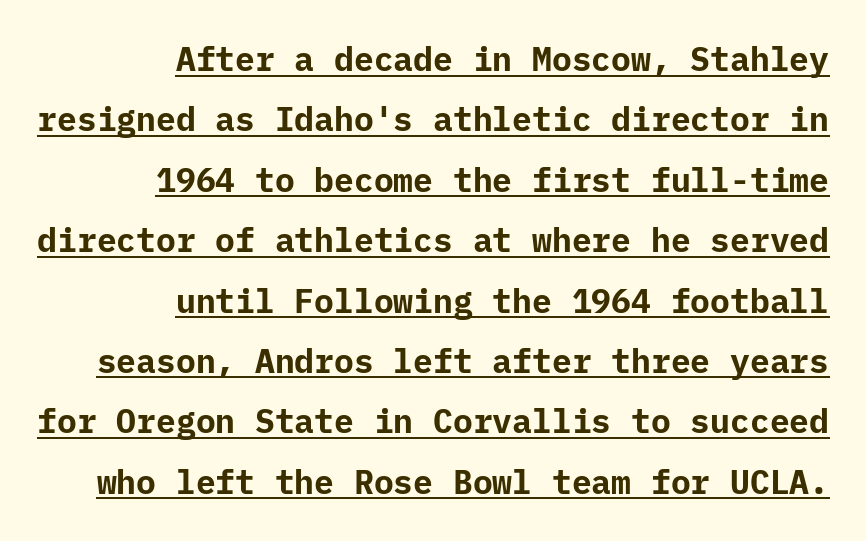
What kind of face is this? One without serifs — a sans. Underlined type. The compositor pushed each line to the right boundary. Characters follow at the spacing the type designer built in. I'd describe the lettering as bold — thick and assertive.
